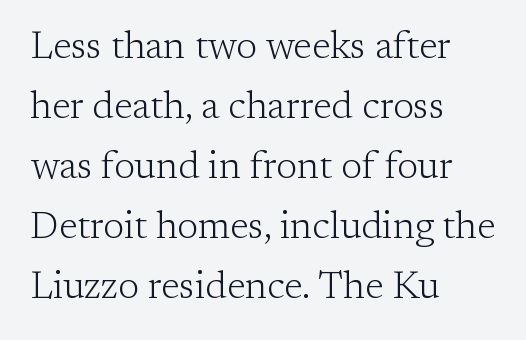
Q: Is the text bold? A: No.
Q: Is the text italic (slanted)? A: No, it is upright.
Q: Is the typeface a serif or a sans-serif typeface? A: Serif.
Q: Is the text underlined? A: No.
Q: How is the paragraph aligned? A: Left-aligned.
Q: Is the spacing between letters normal or unusually wide? A: Normal.
Q: Is the spacing between lines tight, normal or loose? A: Normal.
Q: Width (condensed, normal, or wide)? A: Normal.
Q: Stroke contrast? A: Low.
Q: x-height? A: Medium.
Q: Monospaced? A: No.
